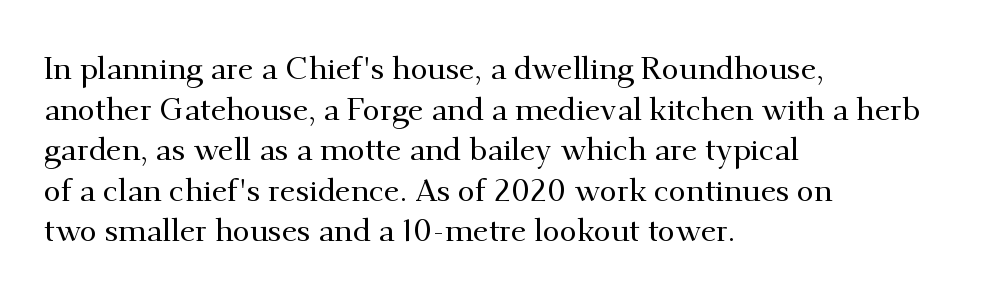
Varying glyph widths throughout — classic text-font behaviour. This block has exactly the height ordinary leading produces. Each line starts at the same left margin while the right side varies. This rendering employs a face with finishing strokes, i.e., a serif. The typography opts for an upright posture over an oblique one.
